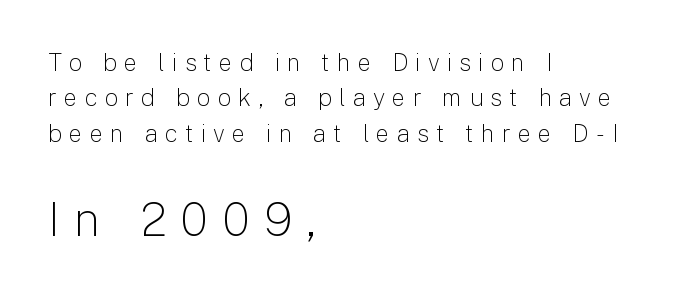
Q: Is the text bold? A: No.
Q: Is the text italic (slanted)? A: No, it is upright.
Q: Is the typeface a serif or a sans-serif typeface? A: Sans-serif.
Q: Is the text underlined? A: No.
Q: How is the paragraph aligned? A: Left-aligned.
Q: Is the spacing between letters normal or unusually wide? A: Unusually wide.
Q: Is the spacing between lines tight, normal or loose? A: Normal.
Q: Which block of text is set in a larger size, the first (top) or the second (bottom)? A: The second (bottom) one.
Q: Width (condensed, normal, or wide)? A: Normal.
Q: Stroke contrast? A: Low.
Q: x-height? A: Medium.
Q: Monospaced? A: No.
